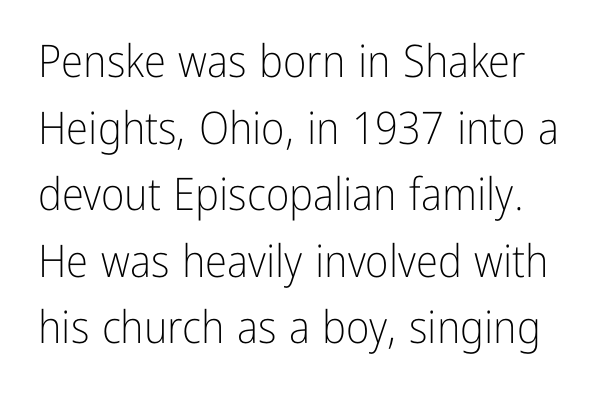
Q: Is the text bold? A: No.
Q: Is the text italic (slanted)? A: No, it is upright.
Q: Is the typeface a serif or a sans-serif typeface? A: Sans-serif.
Q: Is the text underlined? A: No.
Q: Is the spacing between letters normal or unusually wide? A: Normal.
Q: Is the spacing between lines tight, normal or loose? A: Normal.
Q: Width (condensed, normal, or wide)? A: Condensed.
Q: Stroke contrast? A: Low.
Q: x-height? A: Medium.
Q: Monospaced? A: No.
